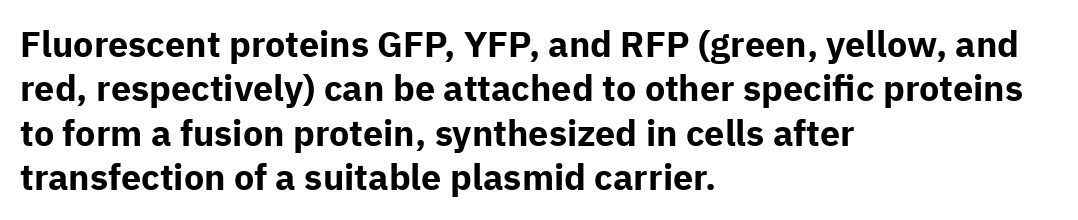
Q: Is the text bold? A: Yes.
Q: Is the text italic (slanted)? A: No, it is upright.
Q: Is the typeface a serif or a sans-serif typeface? A: Sans-serif.
Q: Is the text underlined? A: No.
Q: How is the paragraph aligned? A: Left-aligned.
Q: Is the spacing between letters normal or unusually wide? A: Normal.
Q: Width (condensed, normal, or wide)? A: Normal.
Q: Stroke contrast? A: Low.
Q: x-height? A: Medium.
Q: Monospaced? A: No.
